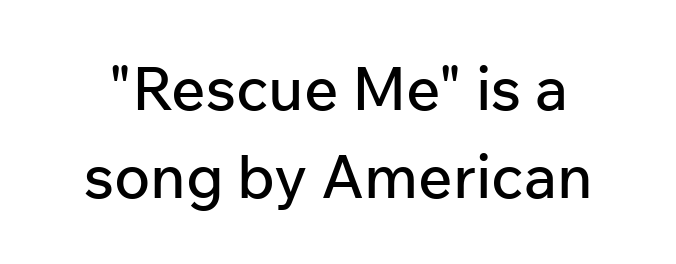
Q: Is the text italic (slanted)? A: No, it is upright.
Q: Is the typeface a serif or a sans-serif typeface? A: Sans-serif.
Q: Is the text underlined? A: No.
Q: Is the spacing between letters normal or unusually wide? A: Normal.
Q: Is the spacing between lines tight, normal or loose? A: Normal.
Q: Width (condensed, normal, or wide)? A: Normal.
Q: Stroke contrast? A: Low.
Q: x-height? A: Medium.
Q: Monospaced? A: No.
